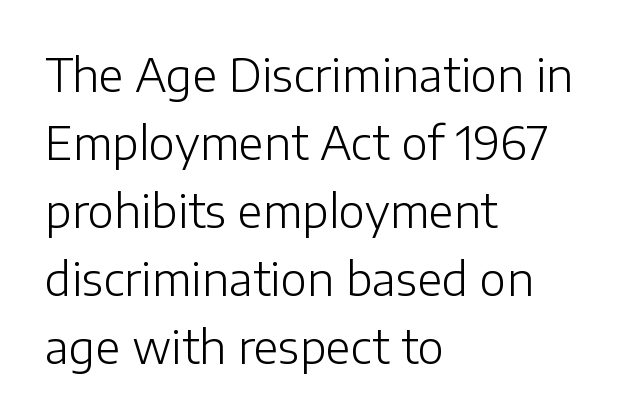
The image shows 45 px light sans-serif type, upright; set left-aligned, normal line spacing (1.51x), normal letter spacing, not underlined; low stroke contrast and a medium x-height.
